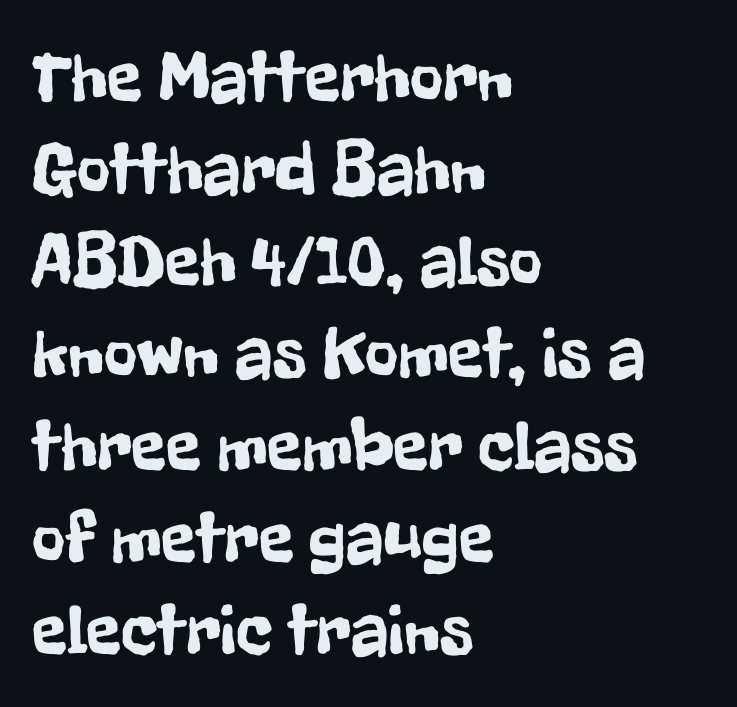
The tracking reads as untouched default to a designer's eye. Plain, unruled lines of type. Does the copy run flush right? No — it runs flush left. Notice how the stems are strictly vertical — no italics here. Spacing verdict: proportional, widths tailored to each character.
